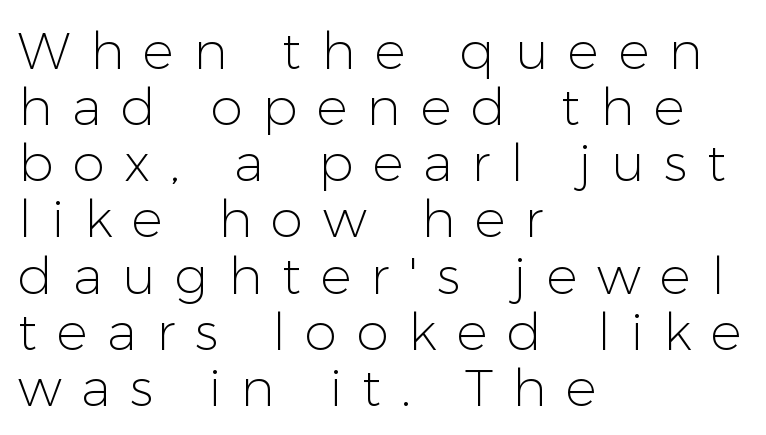
Q: Is the text bold? A: No.
Q: Is the text italic (slanted)? A: No, it is upright.
Q: Is the typeface a serif or a sans-serif typeface? A: Sans-serif.
Q: Is the text underlined? A: No.
Q: How is the paragraph aligned? A: Left-aligned.
Q: Is the spacing between letters normal or unusually wide? A: Unusually wide.
Q: Is the spacing between lines tight, normal or loose? A: Tight.
Q: Width (condensed, normal, or wide)? A: Normal.
Q: Stroke contrast? A: Low.
Q: x-height? A: Medium.
Q: Monospaced? A: No.
